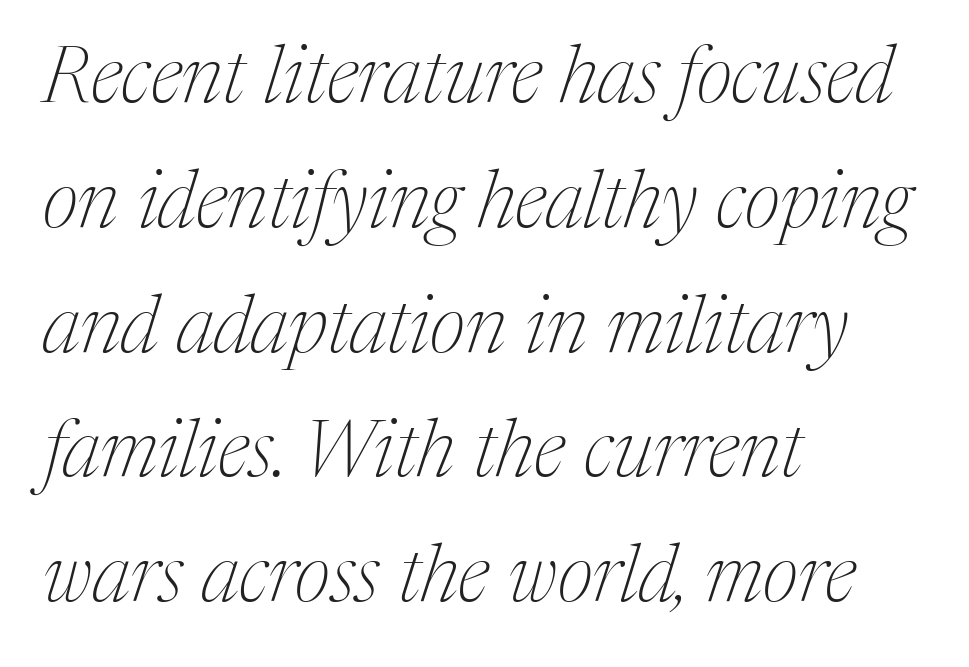
The image shows 80 px thin serif type, italic (leaning right); set left-aligned, normal line spacing (1.56x), normal letter spacing, not underlined; medium stroke contrast and a medium x-height.
